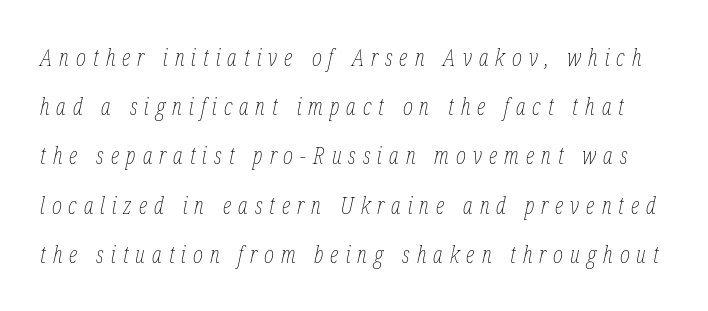
This sample uses expanded letter spacing, leaving extra air between glyphs. Is there much room between lines? Yes — plenty of vertical air separates them. Nothing heavy about these letters — not bold at all. You can tell it's italic because the verticals aren't actually vertical. A clean baseline with only descenders dipping below it.
